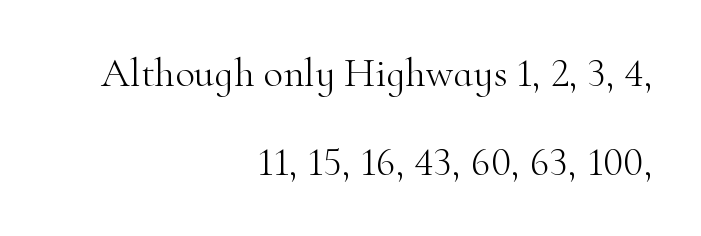
The image shows 41 px light serif type, upright; set right-aligned, loose line spacing (2.18x), normal letter spacing, not underlined; high stroke contrast and a small x-height.
